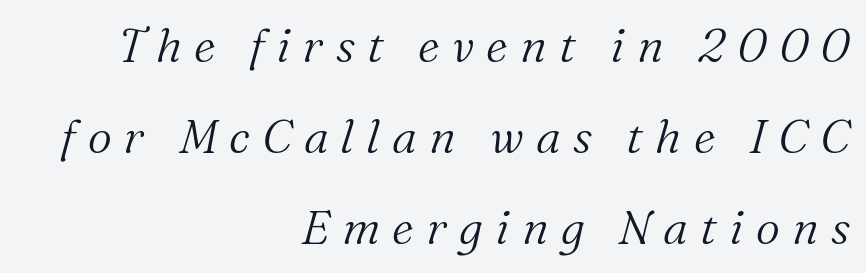
You could not count columns in this text — the font is proportionally spaced. This is oblique type, the kind used for emphasis or titles. The face looks like a standard text weight, possibly lighter. The rag falls on the left side of this text block. Leading is clearly above the norm, producing a sparse column. The words here are not underlined.
